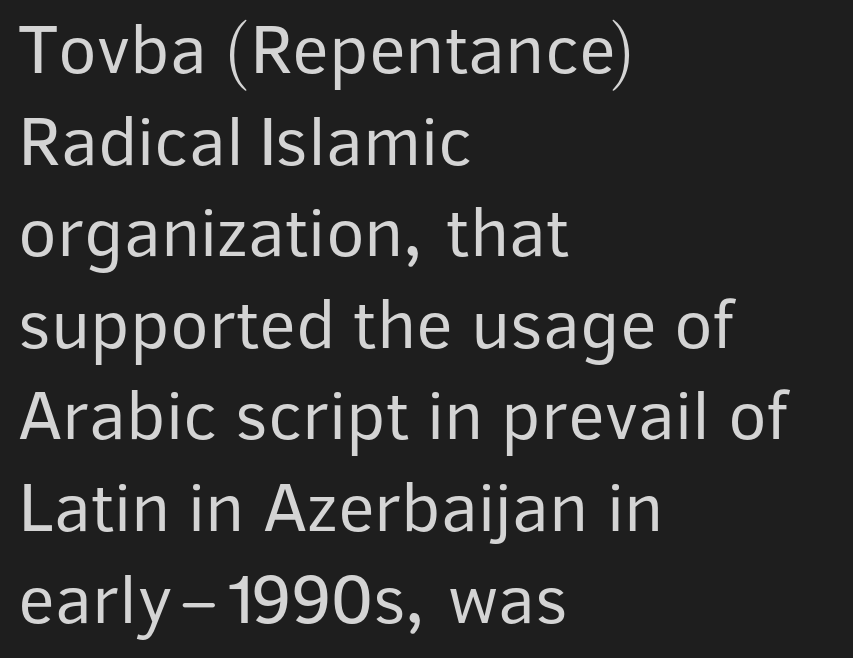
Nope, not italic — everything's standing straight. Ink coverage per letter is moderate at most. Character widths vary here, with narrow letters taking less room than wide ones. The letters carry no serifs — their stems end cleanly without finishing strokes. Leading: standard.
